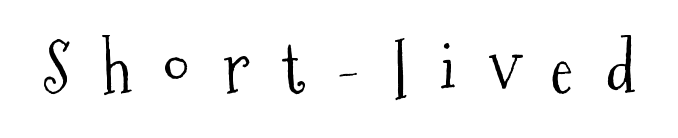
The image shows 70 px light, condensed serif type, upright; set unusually wide letter spacing (+0.45 em), not underlined; medium stroke contrast and a medium x-height.
